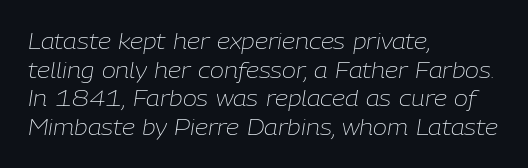
{"italic": "yes", "lean": "right", "slant_degrees": 9, "bold": "no", "underline": "no", "align": "left", "line_spacing": "normal", "line_spacing_ratio": 1.36, "letter_spacing": "normal", "letter_spacing_em": 0.0, "glyph_px": 21}
